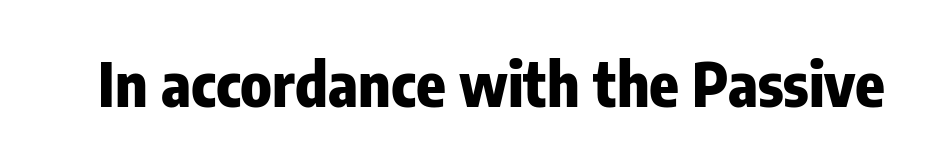
The image shows 61 px heavy, condensed sans-serif type, upright; set normal letter spacing, not underlined; low stroke contrast and a medium x-height.
